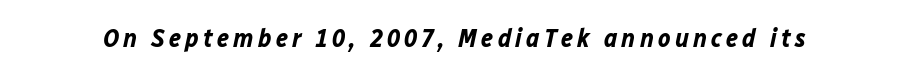
{"italic": "yes", "lean": "right", "slant_degrees": 12, "bold": "yes", "underline": "no", "glyph_px": 26}
